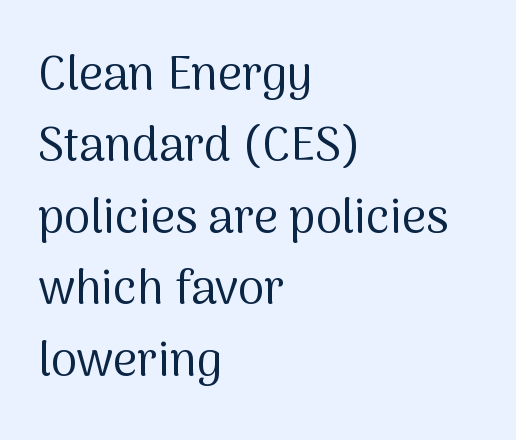
The image shows 47 px regular-weight sans-serif type, upright; set left-aligned, normal line spacing (1.52x), normal letter spacing, not underlined; medium stroke contrast and a medium x-height.
